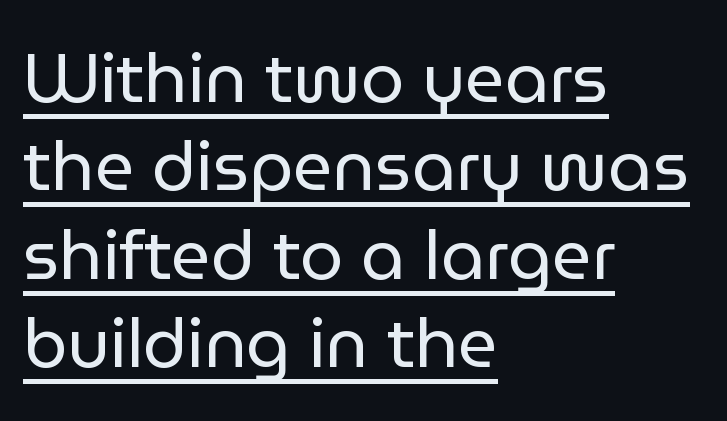
The image shows 69 px regular-weight sans-serif type, upright; set left-aligned, normal line spacing (1.28x), normal letter spacing, underlined; low stroke contrast and a medium x-height.
